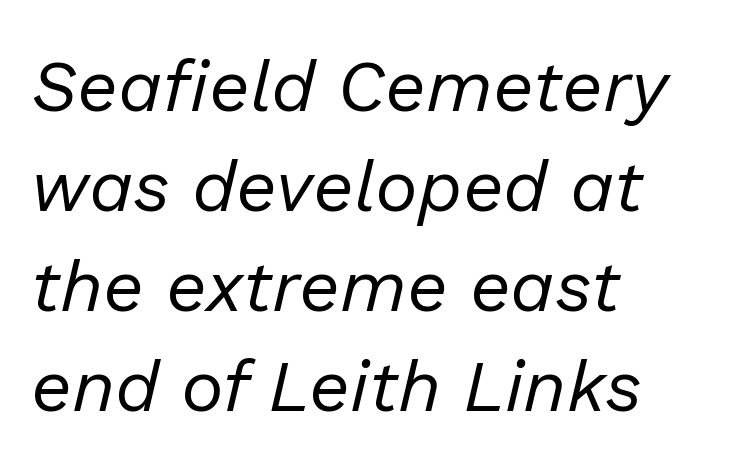
{"italic": "yes", "lean": "right", "slant_degrees": 13, "bold": "no", "weight": "regular", "width": "normal", "stroke_contrast": "low", "x_height": "medium", "monospaced": "no", "underline": "no", "align": "left", "line_spacing": "normal", "line_spacing_ratio": 1.39, "letter_spacing": "normal", "letter_spacing_em": 0.0, "glyph_px": 72}
